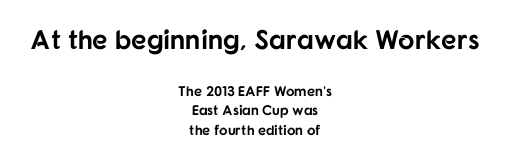
Q: Is the text bold? A: Yes.
Q: Is the text italic (slanted)? A: No, it is upright.
Q: Is the text underlined? A: No.
Q: How is the paragraph aligned? A: Centered.
Q: Is the spacing between letters normal or unusually wide? A: Normal.
Q: Is the spacing between lines tight, normal or loose? A: Normal.
Q: Which block of text is set in a larger size, the first (top) or the second (bottom)? A: The first (top) one.
